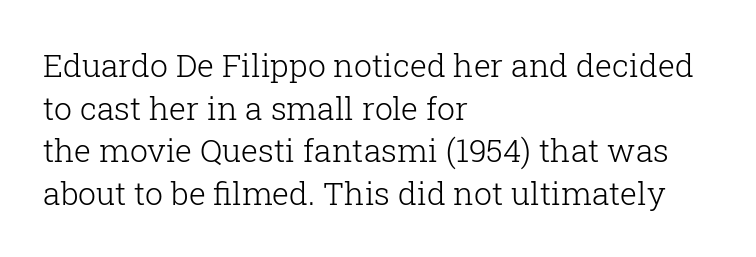
{"serif": "yes", "italic": "no", "bold": "no", "weight": "light", "width": "normal", "stroke_contrast": "low", "x_height": "medium", "monospaced": "no", "underline": "no", "align": "left", "line_spacing": "normal", "line_spacing_ratio": 1.33, "letter_spacing": "normal", "letter_spacing_em": 0.0, "glyph_px": 32}
